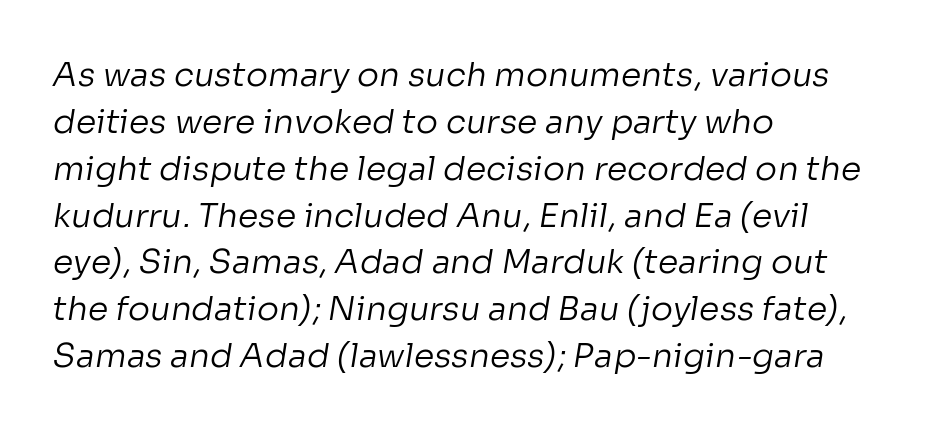
{"serif": "no", "bold": "no", "weight": "regular", "width": "normal", "stroke_contrast": "low", "x_height": "medium", "monospaced": "no", "underline": "no", "align": "left", "line_spacing": "normal", "line_spacing_ratio": 1.42, "letter_spacing": "normal", "letter_spacing_em": 0.0, "glyph_px": 33}
